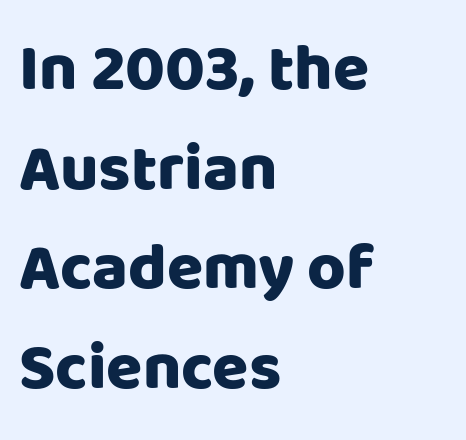
The image shows 66 px heavy sans-serif type, upright; set left-aligned, normal line spacing (1.51x), normal letter spacing, not underlined; low stroke contrast and a large x-height.
